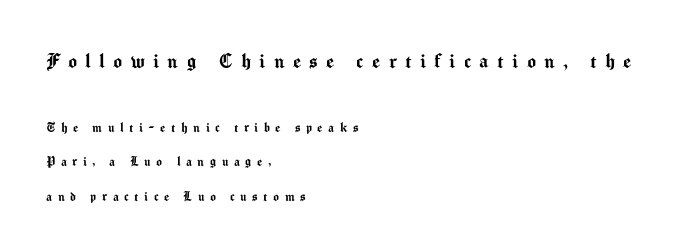
The image shows 23 px text type, upright; set left-aligned, loose line spacing (2.31x), unusually wide letter spacing (+0.37 em), not underlined; the first (top) block is 1.53x larger.
